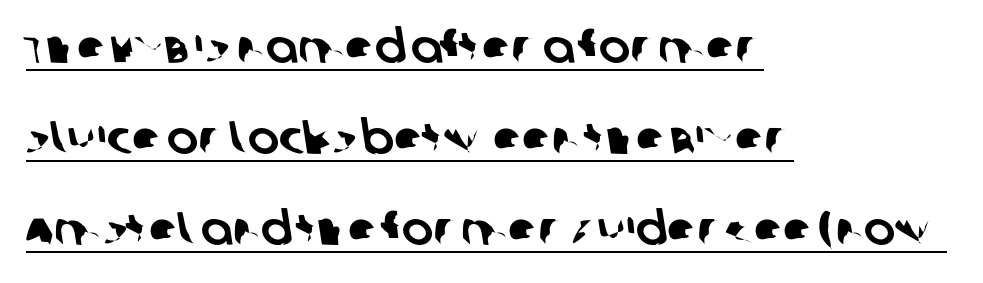
Q: Is the typeface a serif or a sans-serif typeface? A: Sans-serif.
Q: Is the text underlined? A: Yes.
Q: How is the paragraph aligned? A: Left-aligned.
Q: Is the spacing between letters normal or unusually wide? A: Normal.
Q: Is the spacing between lines tight, normal or loose? A: Loose.
Q: Width (condensed, normal, or wide)? A: Normal.
Q: Stroke contrast? A: Low.
Q: x-height? A: Large.
Q: Monospaced? A: No.
